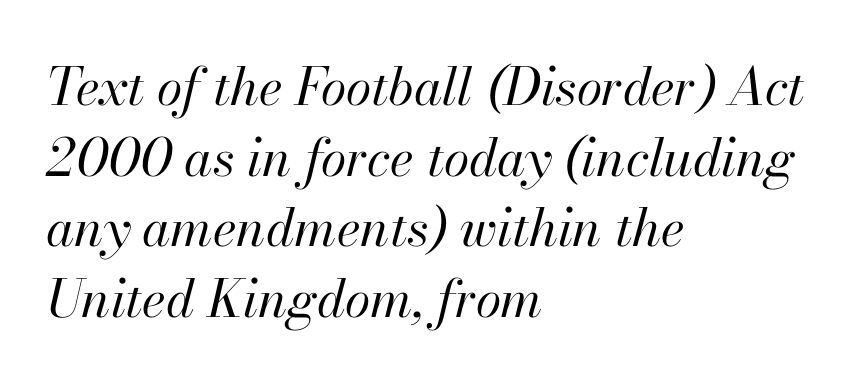
The image shows 52 px regular-weight type, italic (leaning right); set left-aligned, normal line spacing (1.36x), normal letter spacing, not underlined; high stroke contrast and a small x-height.
